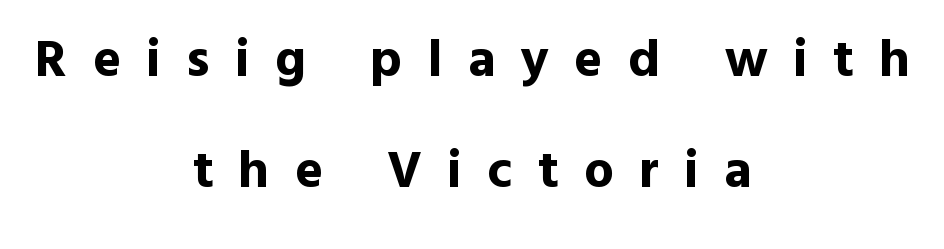
{"serif": "no", "italic": "no", "bold": "yes", "weight": "bold", "width": "normal", "x_height": "medium", "monospaced": "no", "underline": "no", "align": "center", "line_spacing": "loose", "line_spacing_ratio": 2.09, "letter_spacing": "wide", "letter_spacing_em": 0.48, "glyph_px": 53}
